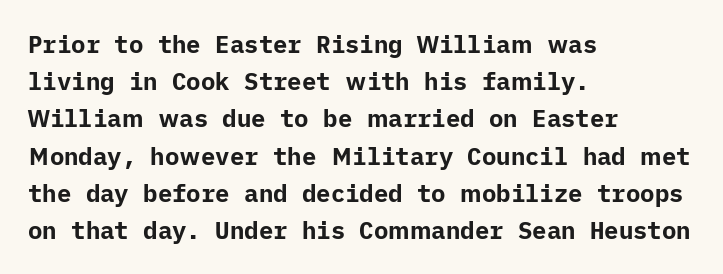
{"italic": "no", "bold": "yes", "underline": "no", "align": "left", "line_spacing": "normal", "line_spacing_ratio": 1.55, "letter_spacing": "normal", "letter_spacing_em": 0.0, "glyph_px": 24}
